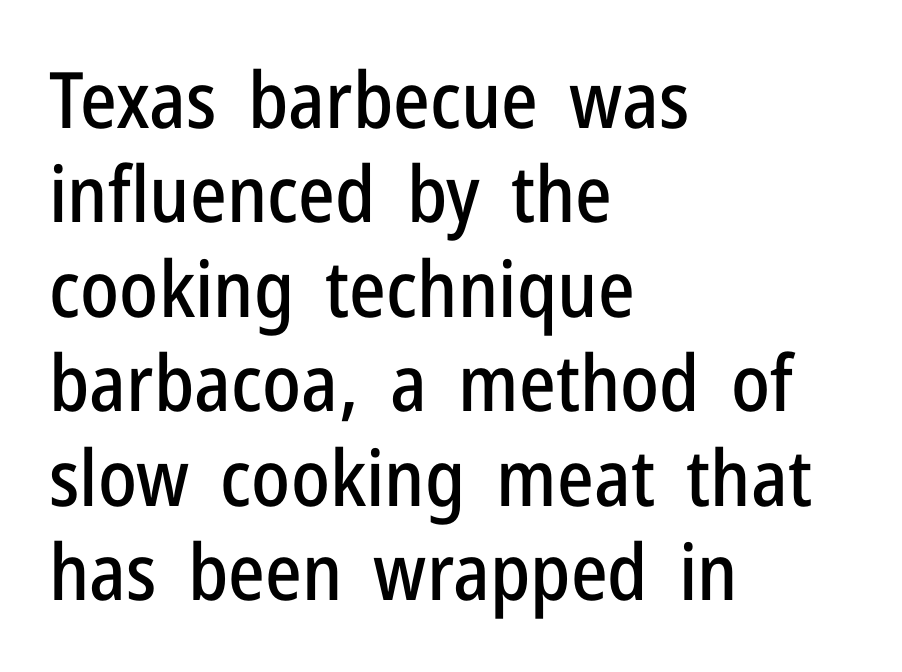
This rendering features lettering with no underline. Casual observation: everything's shoved over to the left. Character widths vary here, with narrow letters taking less room than wide ones. The typeface chosen for these lines omits serifs.
